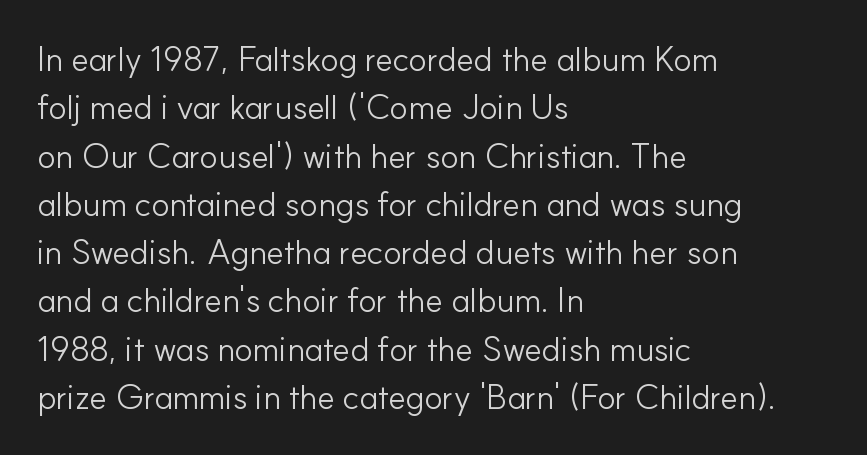
The foot of each line stays bare and open. Are there feet on the stems? There aren't — it's a sans. Left-aligned paragraph, ragged on the right. Is the letter spacing exaggerated? No — it looks like the ordinary default.
